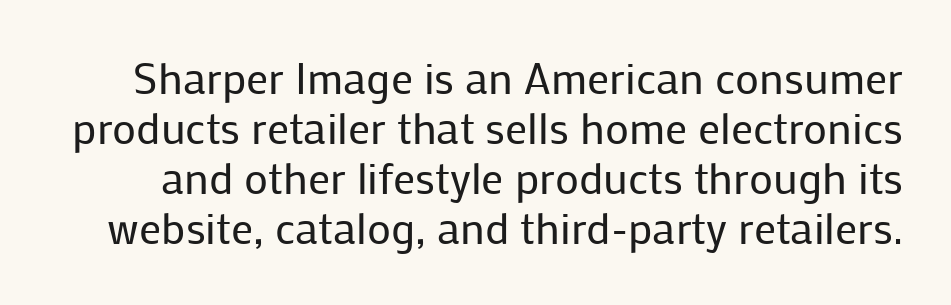
Leading: reduced. Does the lettering tilt? It doesn't — this is upright. Default kerning and tracking; the words read as compact shapes. The rendering shows plain stroke endings on the letterforms — a sans-serif design. Spacing verdict: proportional, widths tailored to each character. The string is rendered with underlining switched off.
